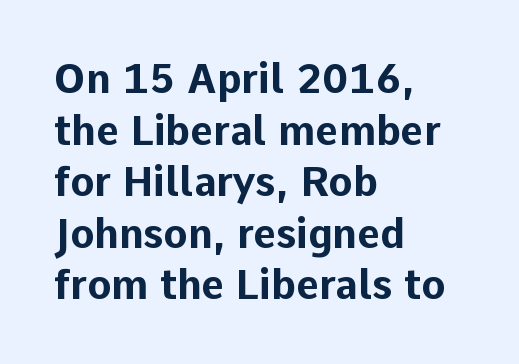
The image shows 40 px bold sans-serif type, upright; set left-aligned, normal line spacing (1.29x), normal letter spacing, not underlined; low stroke contrast and a medium x-height.
